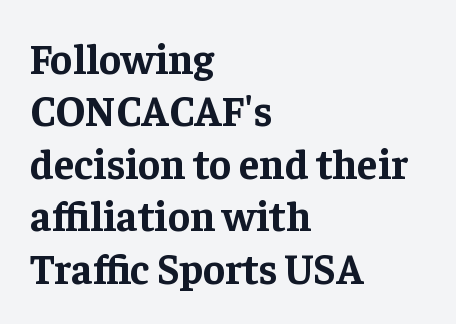
Does the weight exceed regular? Yes, all the way to bold. Check the space under the baseline: it is left empty. Character widths vary here, with narrow letters taking less room than wide ones. Typeset ragged right — the left edge is the straight one. The horizontal fit of the characters is conventional and even.
